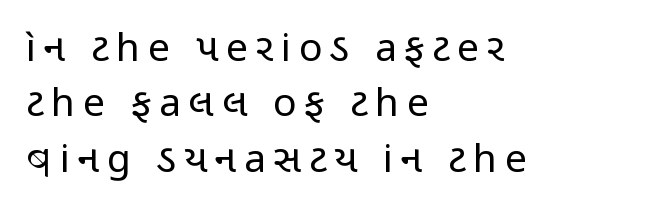
{"serif": "no", "italic": "no", "bold": "no", "weight": "regular", "width": "condensed", "stroke_contrast": "low", "x_height": "medium", "monospaced": "no", "underline": "no", "align": "left", "line_spacing": "normal", "line_spacing_ratio": 1.42, "letter_spacing": "wide", "letter_spacing_em": 0.2, "glyph_px": 39}
